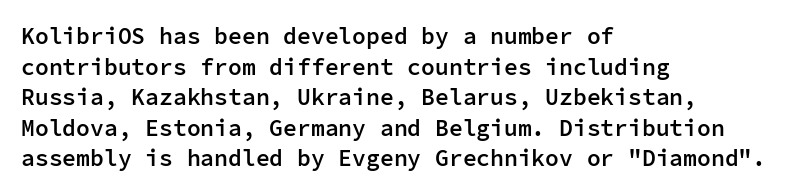
The image shows 23 px text type, upright; set left-aligned, normal line spacing (1.33x), normal letter spacing, not underlined.
